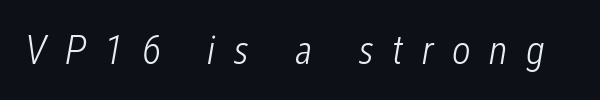
The space beneath each line is pristine and unruled. In terms of letterspacing, this is a distinctly airy, spread setting. This reads as an unemphasized weight, regular at the heaviest. Observe the lean: these are italic letterforms. Looks like regular typesetting: each glyph gets only the width it needs.
